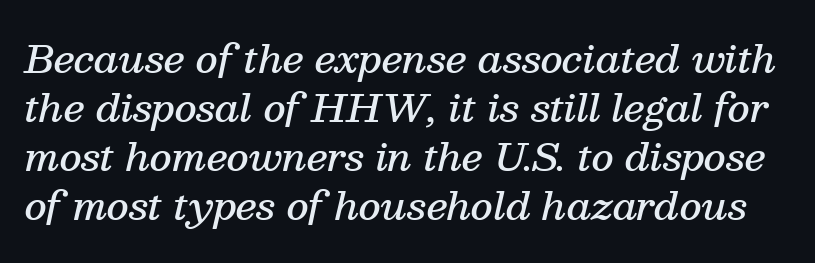
The image shows 38 px semibold serif type, italic (leaning right); set normal line spacing (1.29x), normal letter spacing, not underlined; medium stroke contrast and a medium x-height.
